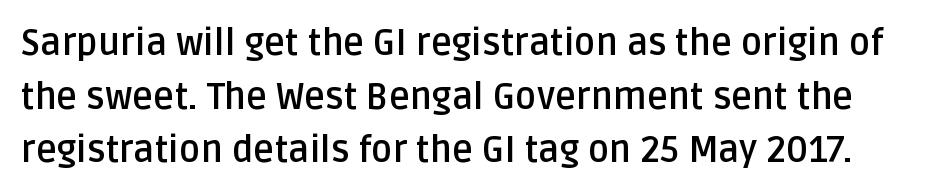
{"serif": "no", "italic": "no", "bold": "yes", "weight": "semibold", "width": "normal", "stroke_contrast": "low", "x_height": "large", "monospaced": "no", "underline": "no", "line_spacing": "normal", "line_spacing_ratio": 1.49, "letter_spacing": "normal", "letter_spacing_em": 0.0, "glyph_px": 36}
